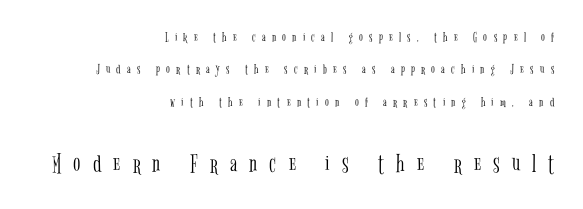
Successive baselines arrive slowly, with a big drop between each. A clean baseline with only descenders dipping below it. No heavy texture on the line: the type isn't bold. Does the bottom block carry the larger type? Yes, it does. The typography opts for an upright posture over an oblique one. The lines are quadded right.
